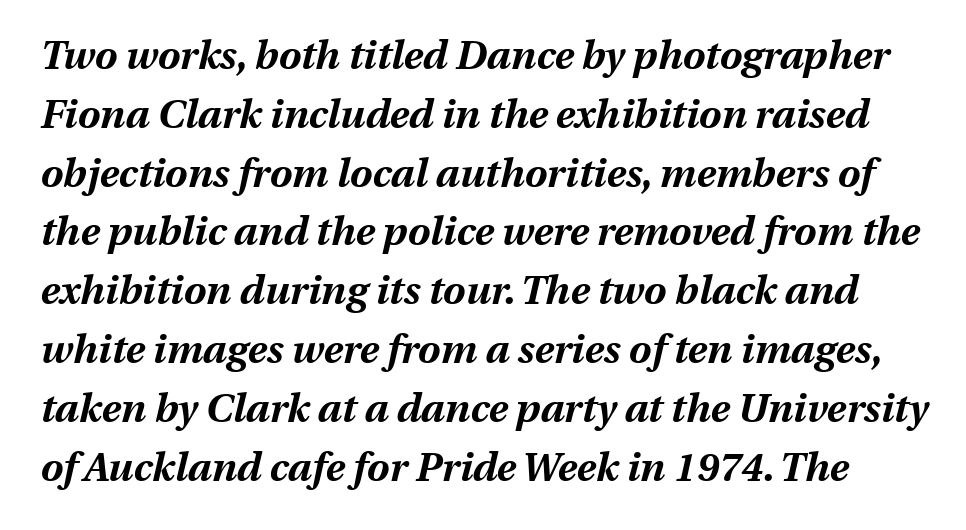
{"italic": "yes", "lean": "right", "slant_degrees": 13, "bold": "yes", "weight": "bold", "width": "normal", "stroke_contrast": "medium", "x_height": "medium", "monospaced": "no", "underline": "no", "line_spacing": "normal", "line_spacing_ratio": 1.47, "letter_spacing": "normal", "letter_spacing_em": 0.0, "glyph_px": 40}
